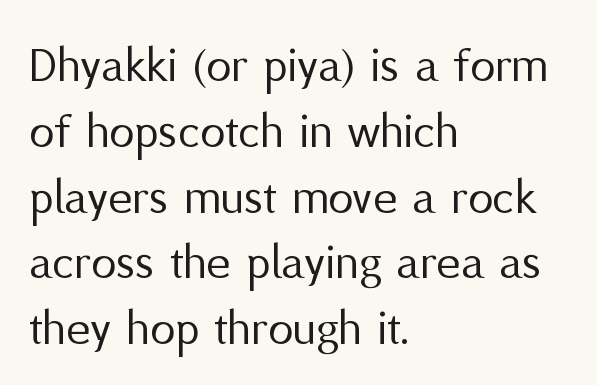
Q: Is the text bold? A: No.
Q: Is the text italic (slanted)? A: No, it is upright.
Q: Is the typeface a serif or a sans-serif typeface? A: Sans-serif.
Q: Is the text underlined? A: No.
Q: How is the paragraph aligned? A: Left-aligned.
Q: Is the spacing between letters normal or unusually wide? A: Normal.
Q: Is the spacing between lines tight, normal or loose? A: Normal.
Q: Width (condensed, normal, or wide)? A: Normal.
Q: Stroke contrast? A: Medium.
Q: x-height? A: Medium.
Q: Monospaced? A: No.
